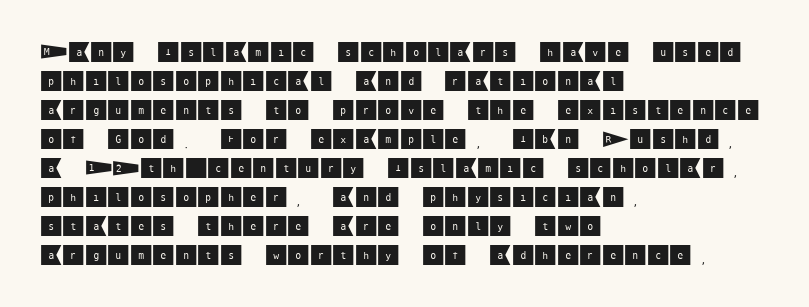
Q: Is the text italic (slanted)? A: No, it is upright.
Q: Is the text underlined? A: No.
Q: How is the paragraph aligned? A: Left-aligned.
Q: Is the spacing between letters normal or unusually wide? A: Normal.
Q: Is the spacing between lines tight, normal or loose? A: Normal.
